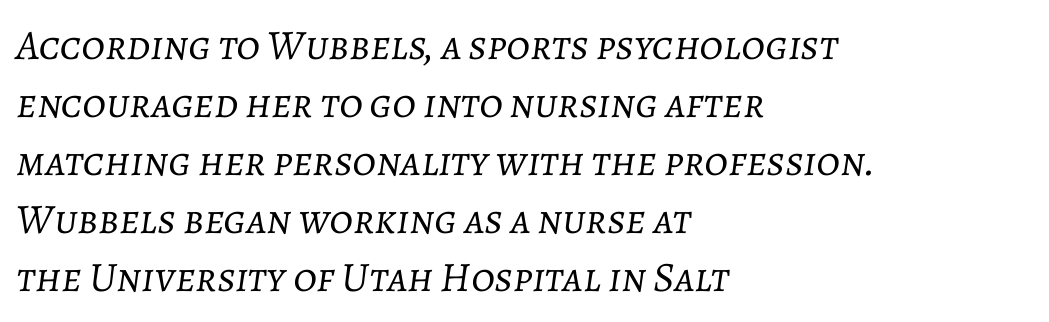
Weight: regular or lighter. Baseline-to-baseline distance is the conventional proportion of letter height. The passage shown is not underscored anywhere. In terms of posture, this sample is oblique. This sample has the flowing, uneven cadence of proportional lettering. Standard letterfit; no display-style spreading of the glyphs.
